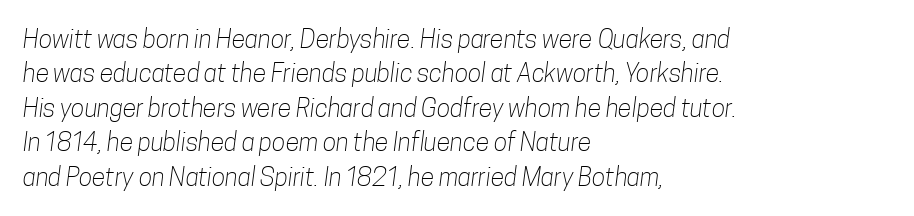
The image shows 25 px text type; set left-aligned, normal line spacing (1.38x), normal letter spacing, not underlined.
